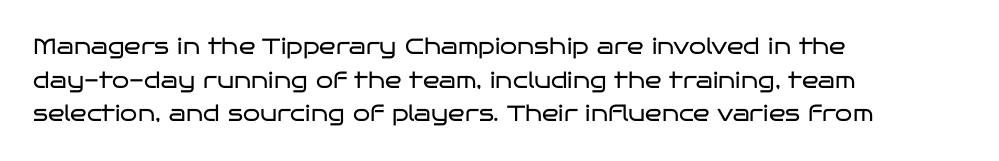
The image shows 22 px text type, upright; set left-aligned, normal line spacing (1.53x), normal letter spacing, not underlined.
